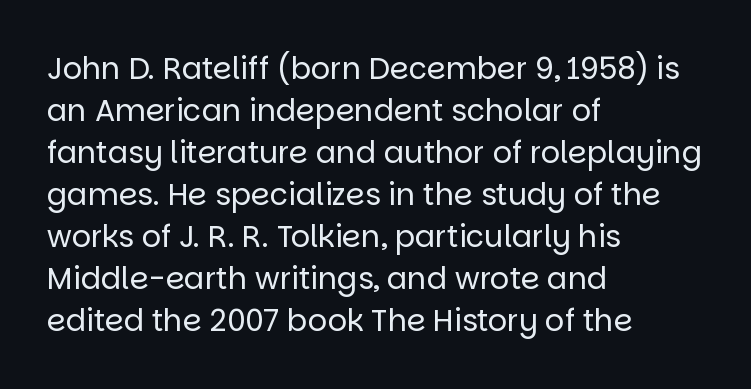
Character widths vary here, with narrow letters taking less room than wide ones. The gaps between neighbouring characters are ordinary and unremarkable. All the whitespace from short lines collects on the right. The passage shown is not underscored anywhere. Compared with a typical body face, this is equally light or lighter still. Nope, not italic — everything's standing straight.
